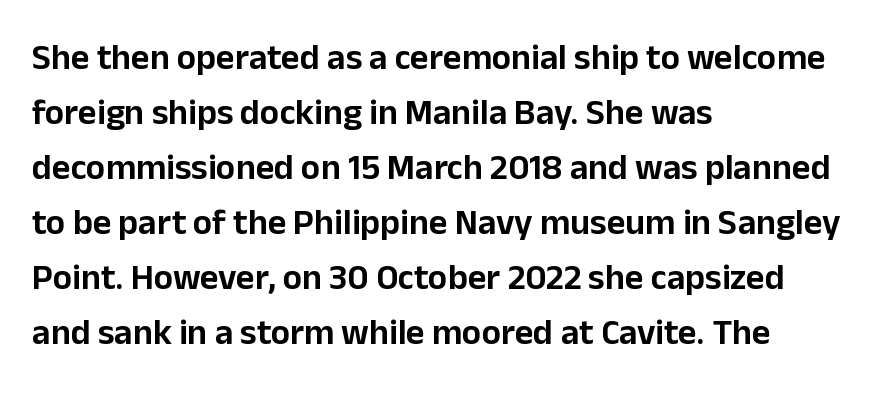
Looks like regular typesetting: each glyph gets only the width it needs. Compared with a centered layout, this one pins lines to the left instead. The gaps between neighbouring characters are ordinary and unremarkable. When letters stand straight like this, we call the style roman or upright. Plain, unruled lines of type.
